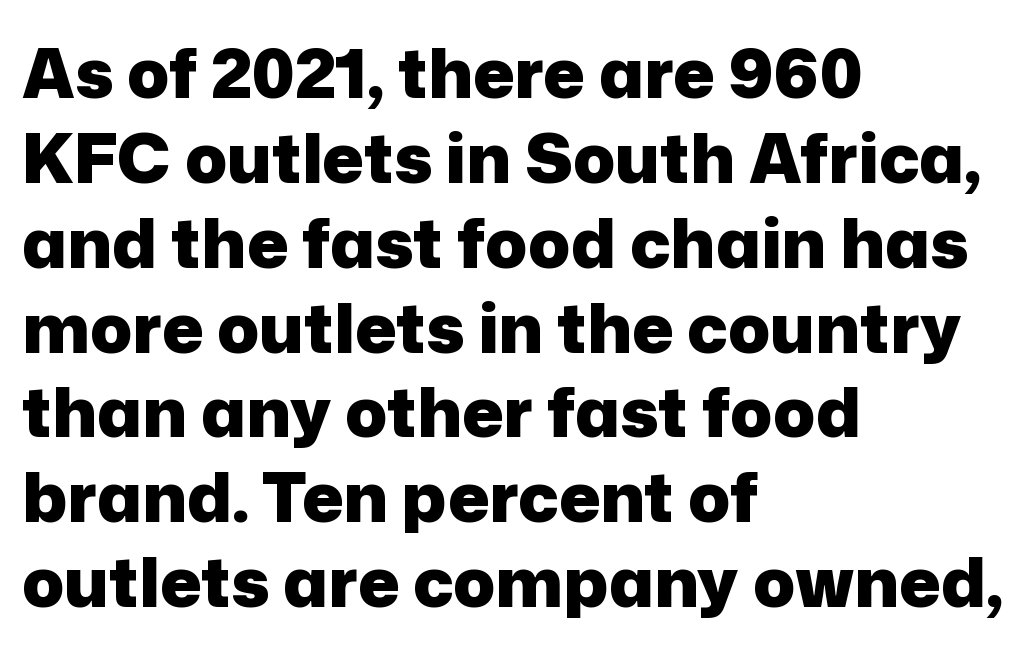
Q: Is the text bold? A: Yes.
Q: Is the text italic (slanted)? A: No, it is upright.
Q: Is the typeface a serif or a sans-serif typeface? A: Sans-serif.
Q: Is the text underlined? A: No.
Q: How is the paragraph aligned? A: Left-aligned.
Q: Is the spacing between letters normal or unusually wide? A: Normal.
Q: Width (condensed, normal, or wide)? A: Normal.
Q: Stroke contrast? A: Low.
Q: x-height? A: Medium.
Q: Monospaced? A: No.
